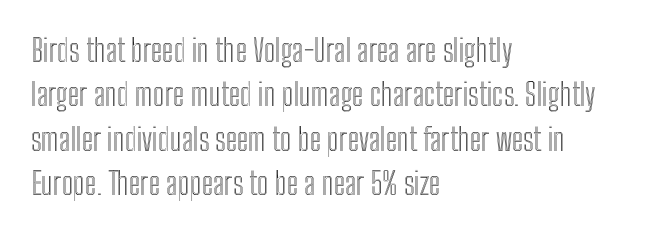
The image shows 31 px condensed type, upright; set left-aligned, normal line spacing (1.43x), normal letter spacing, not underlined; a medium x-height.
